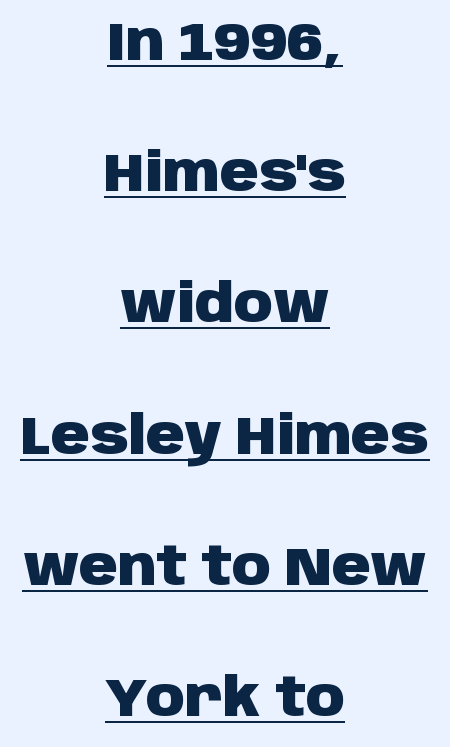
Q: Is the text bold? A: Yes.
Q: Is the text italic (slanted)? A: No, it is upright.
Q: Is the typeface a serif or a sans-serif typeface? A: Sans-serif.
Q: Is the text underlined? A: Yes.
Q: How is the paragraph aligned? A: Centered.
Q: Is the spacing between letters normal or unusually wide? A: Normal.
Q: Is the spacing between lines tight, normal or loose? A: Loose.
Q: Width (condensed, normal, or wide)? A: Normal.
Q: Stroke contrast? A: Low.
Q: x-height? A: Large.
Q: Monospaced? A: No.
